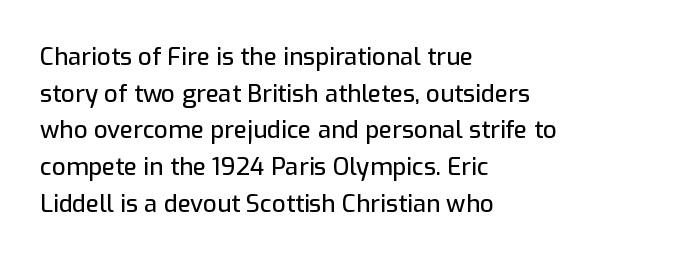
Q: Is the text italic (slanted)? A: No, it is upright.
Q: Is the text underlined? A: No.
Q: How is the paragraph aligned? A: Left-aligned.
Q: Is the spacing between letters normal or unusually wide? A: Normal.
Q: Is the spacing between lines tight, normal or loose? A: Normal.
